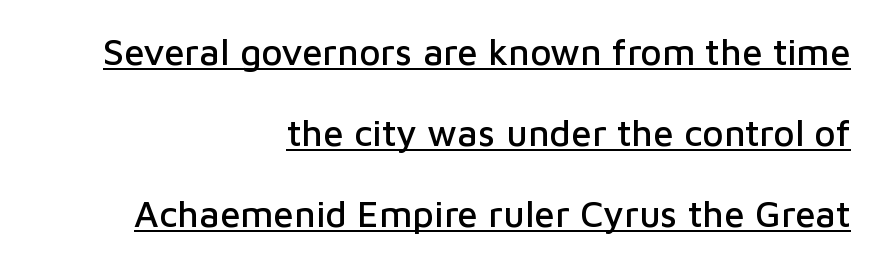
{"serif": "no", "italic": "no", "width": "normal", "stroke_contrast": "low", "x_height": "medium", "monospaced": "no", "underline": "yes", "align": "right", "line_spacing": "loose", "line_spacing_ratio": 2.19, "letter_spacing": "normal", "letter_spacing_em": 0.0, "glyph_px": 37}
